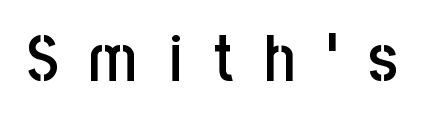
This rendering widens character spacing well past its baseline value. Any mark beneath the type? The region is blank. These words are printed semibold, heavier than regular yet not bold. The face used here is proportionally spaced, like ordinary book or web type. Observe the absence of serifs on each vertical stroke in this sample. Italic? Not at all — the glyphs are vertical.
